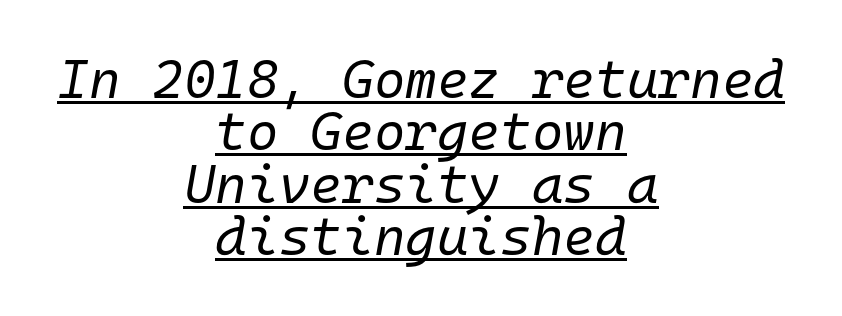
{"italic": "yes", "lean": "right", "slant_degrees": 10, "bold": "no", "weight": "regular", "width": "normal", "stroke_contrast": "low", "x_height": "medium", "monospaced": "yes", "underline": "yes", "align": "center", "line_spacing": "tight", "line_spacing_ratio": 0.97, "letter_spacing": "normal", "letter_spacing_em": 0.0, "glyph_px": 54}
